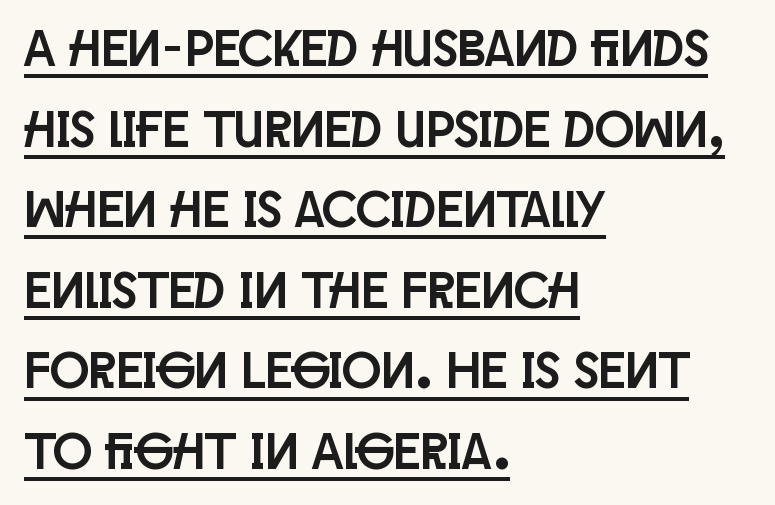
Q: Is the text italic (slanted)? A: No, it is upright.
Q: Is the typeface a serif or a sans-serif typeface? A: Sans-serif.
Q: Is the text underlined? A: Yes.
Q: How is the paragraph aligned? A: Left-aligned.
Q: Is the spacing between letters normal or unusually wide? A: Normal.
Q: Is the spacing between lines tight, normal or loose? A: Normal.
Q: Width (condensed, normal, or wide)? A: Condensed.
Q: Stroke contrast? A: Low.
Q: x-height? A: Large.
Q: Monospaced? A: No.
